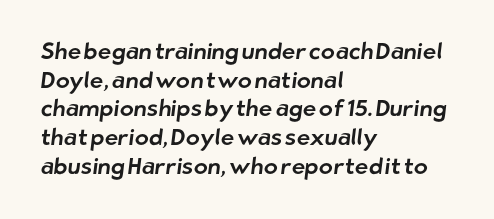
Q: Is the text underlined? A: No.
Q: How is the paragraph aligned? A: Left-aligned.
Q: Is the spacing between letters normal or unusually wide? A: Normal.
Q: Is the spacing between lines tight, normal or loose? A: Normal.
